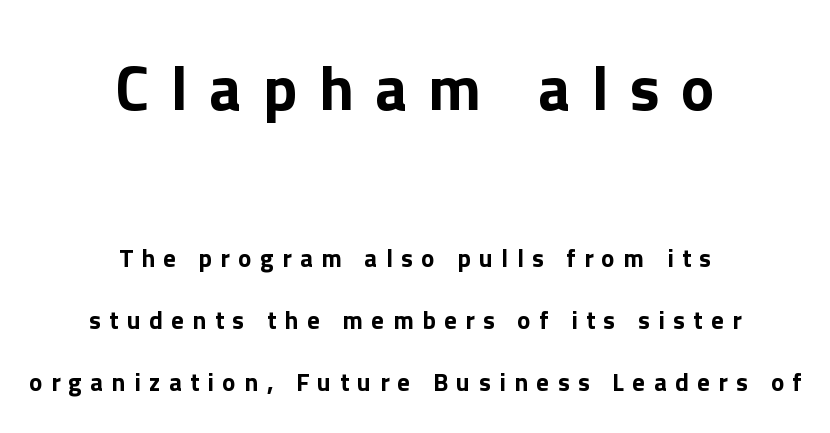
The rendering shows plain stroke endings on the letterforms — a sans-serif design. A typesetter would call this leading open, well beyond the default. These two chunks differ in scale, with the top chunk taking the larger measure. Character widths vary here, with narrow letters taking less room than wide ones.
